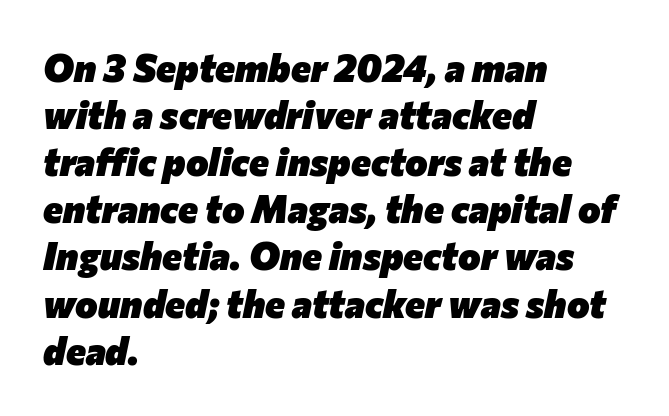
The image shows 38 px heavy type, italic (leaning right); set left-aligned, line spacing 1.24x, normal letter spacing, not underlined; low stroke contrast and a medium x-height.
